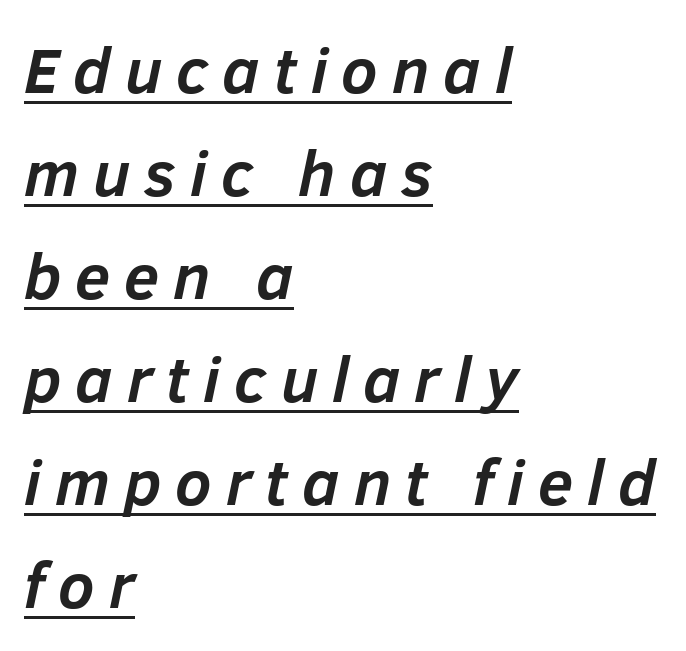
{"italic": "yes", "lean": "right", "slant_degrees": 12, "bold": "yes", "weight": "semibold", "width": "normal", "stroke_contrast": "low", "x_height": "medium", "monospaced": "no", "underline": "yes", "align": "left", "line_spacing": "normal", "line_spacing_ratio": 1.61, "letter_spacing": "wide", "letter_spacing_em": 0.22, "glyph_px": 64}
